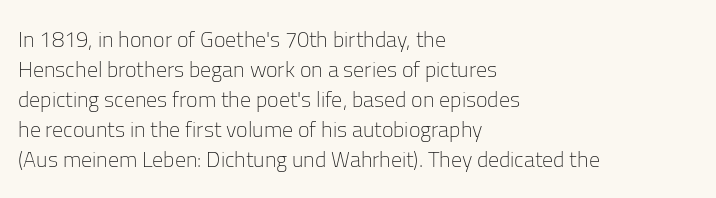
{"italic": "no", "bold": "no", "underline": "no", "align": "left", "line_spacing": "normal", "line_spacing_ratio": 1.36, "letter_spacing": "normal", "letter_spacing_em": 0.0, "glyph_px": 22}
